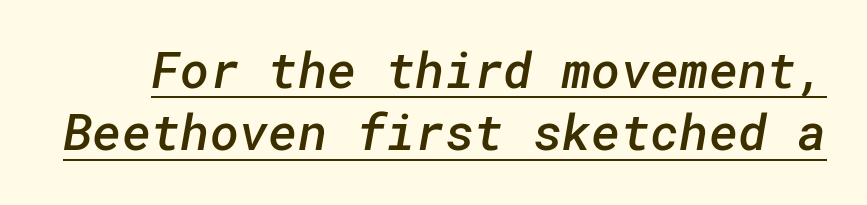
Strokes here are thickened, but only to semibold level. The rendering keeps characters at their native spacing. Observe the absence of serifs on each vertical stroke in this sample. Does a line run under the words? Yes, clearly. Baseline-to-baseline distance is the conventional proportion of letter height.
